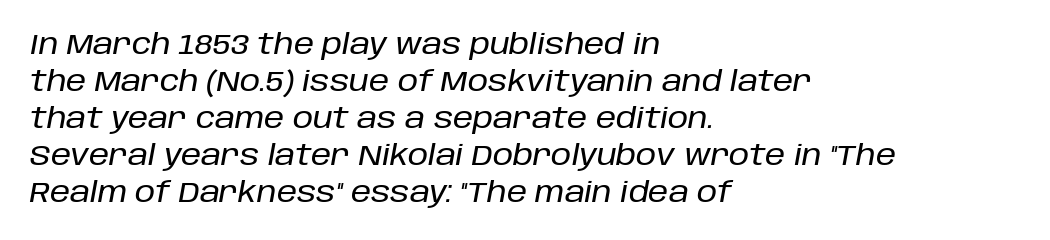
{"italic": "yes", "lean": "right", "slant_degrees": 10, "width": "normal", "stroke_contrast": "low", "x_height": "large", "monospaced": "no", "underline": "no", "align": "left", "line_spacing": "normal", "line_spacing_ratio": 1.28, "letter_spacing": "normal", "letter_spacing_em": 0.0, "glyph_px": 29}
